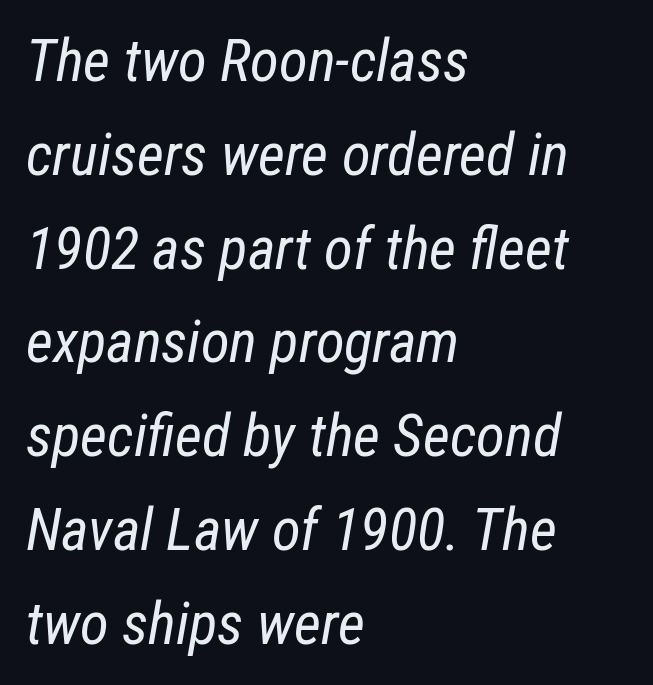
A typesetter would call this leading conventional body-copy spacing. The space beneath each line is pristine and unruled. Varying glyph widths throughout — classic text-font behaviour. The glyphs look as if they've been sheared to an angle. The lines are quadded left.
